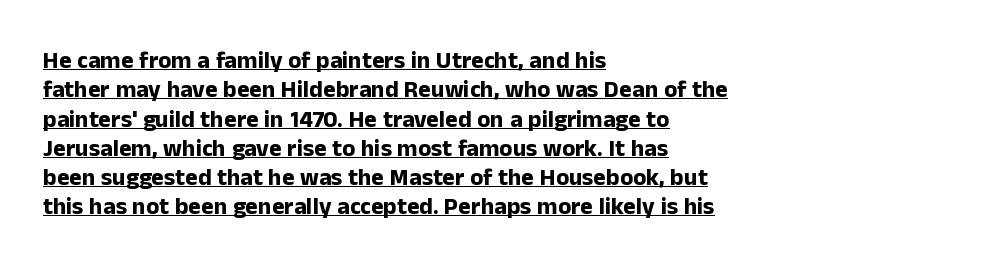
The image shows 24 px bold type, upright; set left-aligned, line spacing 1.22x, normal letter spacing, underlined.
